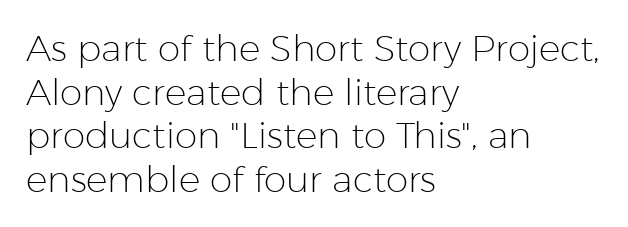
{"serif": "no", "italic": "no", "bold": "no", "weight": "light", "width": "normal", "stroke_contrast": "low", "x_height": "medium", "monospaced": "no", "underline": "no", "align": "left", "line_spacing_ratio": 1.21, "letter_spacing": "normal", "letter_spacing_em": 0.0, "glyph_px": 36}
